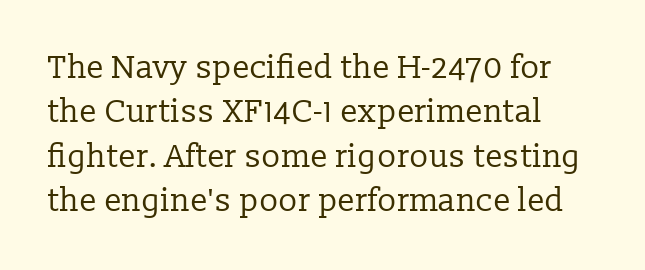
The type is set solid horizontally, with unmodified tracking. Check under the words: just untouched page. Italic: no, the glyphs are upright roman. A normal amount of white space separates one row of letters from the next. You could not count columns in this text — the font is proportionally spaced. Observe the serifs anchoring each vertical stroke in this sample.
